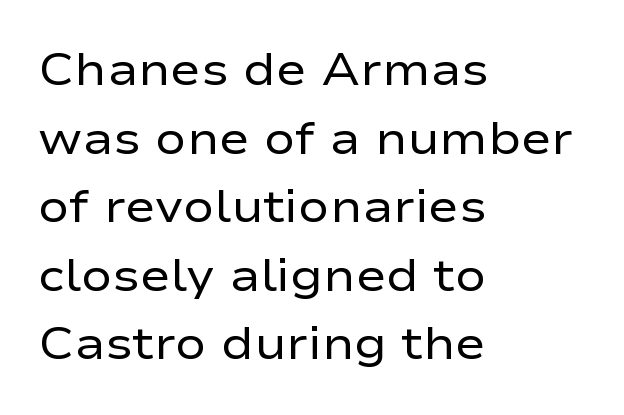
In CSS terms this would be text-align: left. The letters stand straight up with perfectly vertical stems. Any mark beneath the type? The region is blank. Think of a printed novel: that variable character pitch is what you see here. Each stroke keeps to a modest, everyday thickness or less.
